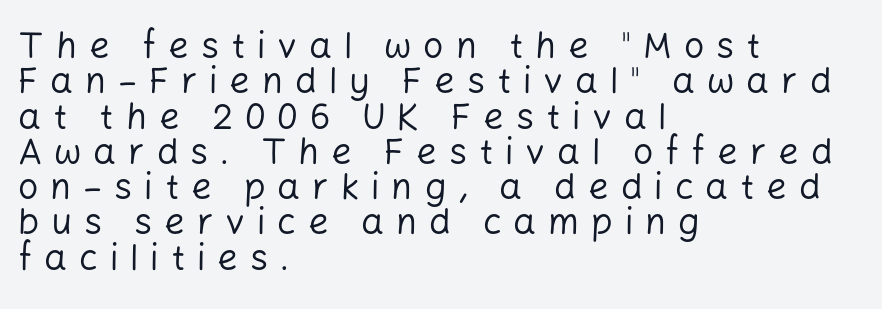
The image shows 36 px regular-weight sans-serif type, upright; set left-aligned, tight line spacing (0.98x), unusually wide letter spacing (+0.33 em), not underlined; low stroke contrast and a medium x-height.
